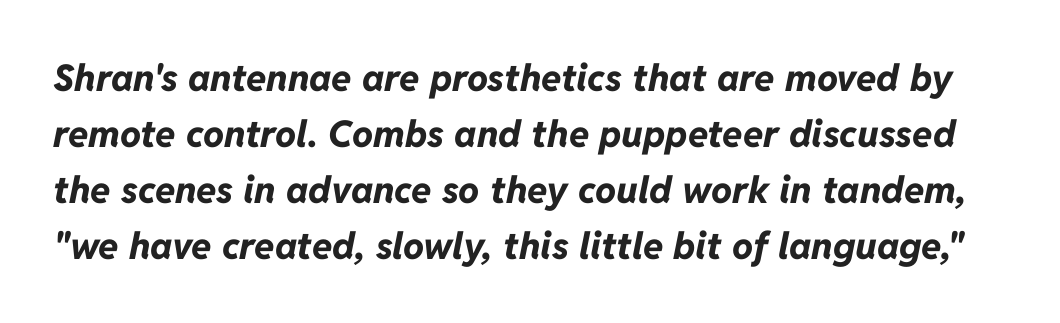
Q: Is the text bold? A: Yes.
Q: Is the text italic (slanted)? A: Yes, it leans right by about 11 degrees.
Q: Is the text underlined? A: No.
Q: Is the spacing between letters normal or unusually wide? A: Normal.
Q: Is the spacing between lines tight, normal or loose? A: Normal.
Q: Width (condensed, normal, or wide)? A: Normal.
Q: Stroke contrast? A: Low.
Q: x-height? A: Medium.
Q: Monospaced? A: No.
